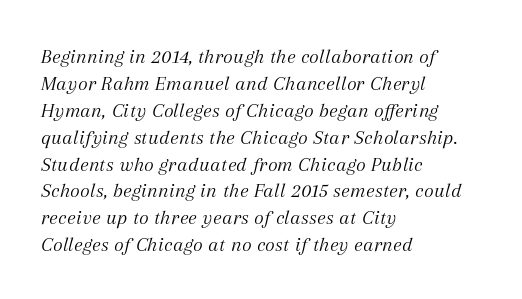
Q: Is the text bold? A: No.
Q: Is the text italic (slanted)? A: Yes, it leans right by about 12 degrees.
Q: Is the text underlined? A: No.
Q: How is the paragraph aligned? A: Left-aligned.
Q: Is the spacing between letters normal or unusually wide? A: Normal.
Q: Is the spacing between lines tight, normal or loose? A: Normal.
